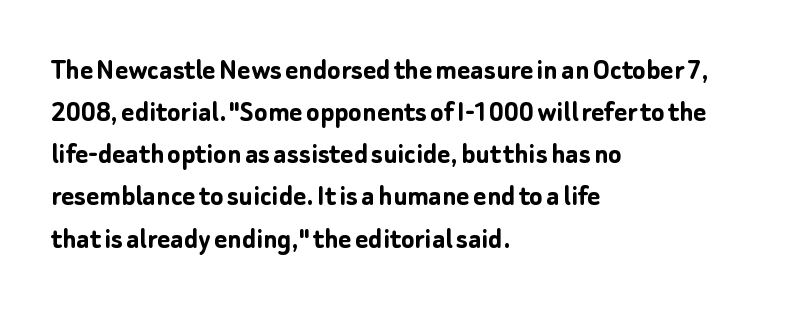
{"serif": "no", "italic": "no", "bold": "yes", "weight": "semibold", "width": "normal", "stroke_contrast": "low", "x_height": "medium", "monospaced": "no", "underline": "no", "align": "left", "line_spacing": "normal", "line_spacing_ratio": 1.36, "letter_spacing": "normal", "letter_spacing_em": 0.0, "glyph_px": 31}
